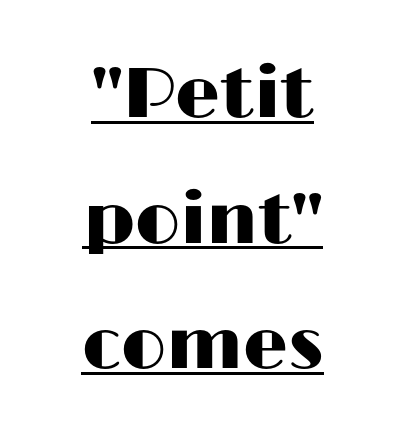
{"serif": "no", "italic": "no", "width": "wide", "stroke_contrast": "high", "x_height": "medium", "monospaced": "no", "underline": "yes", "align": "center", "line_spacing_ratio": 1.77, "letter_spacing": "normal", "letter_spacing_em": 0.0, "glyph_px": 71}
